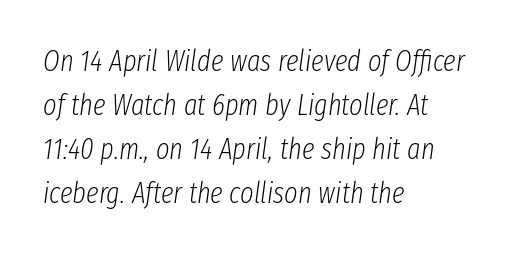
The image shows 29 px light, condensed type, italic (leaning right); set left-aligned, normal line spacing (1.52x), normal letter spacing, not underlined; low stroke contrast and a medium x-height.
